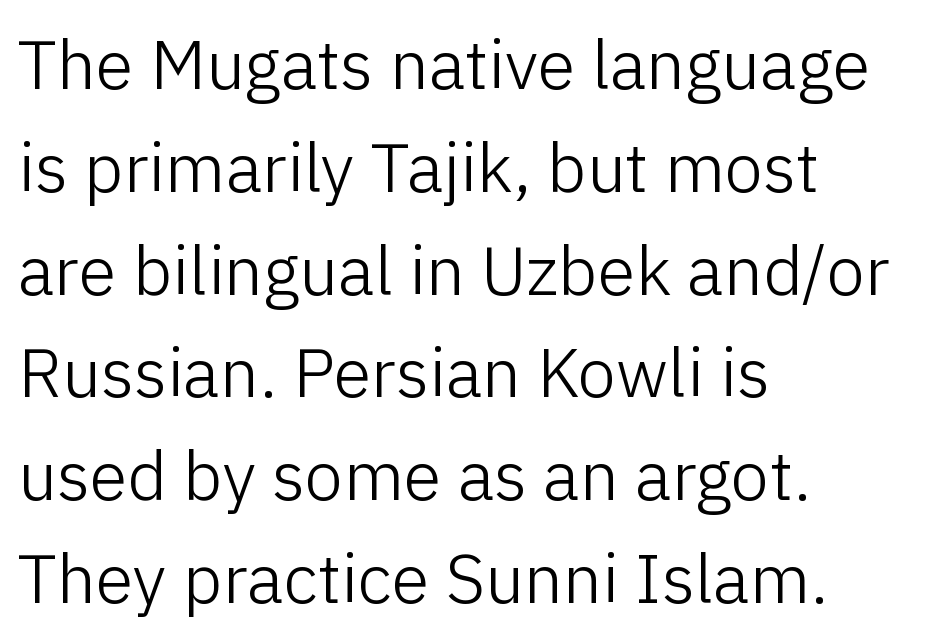
{"serif": "no", "italic": "no", "bold": "no", "weight": "light", "width": "normal", "stroke_contrast": "low", "x_height": "medium", "monospaced": "no", "underline": "no", "align": "left", "line_spacing": "normal", "line_spacing_ratio": 1.49, "letter_spacing": "normal", "letter_spacing_em": 0.0, "glyph_px": 69}
